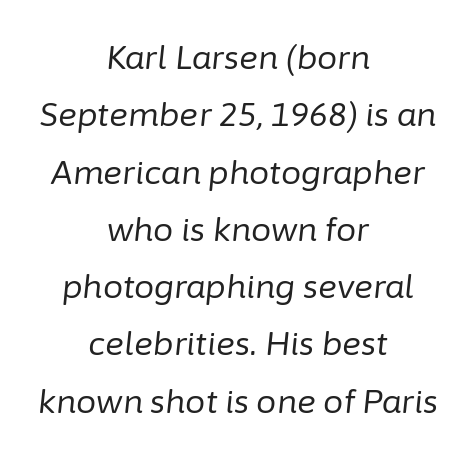
Descenders hang freely into open space. Visually the block forms a symmetrical silhouette, jagged on both flanks. Character widths vary here, with narrow letters taking less room than wide ones. Letters have the restrained weight of plain body copy at most. The letters are slanted; this is an italic face.
